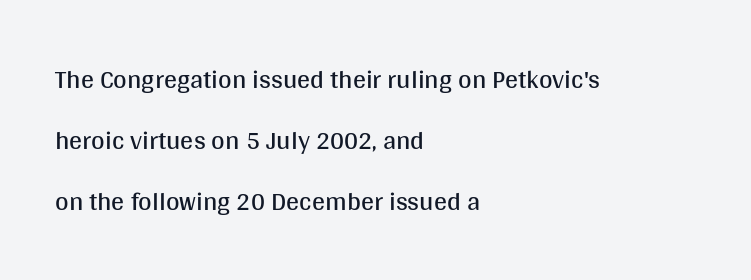
{"italic": "no", "bold": "no", "underline": "no", "align": "left", "line_spacing": "loose", "line_spacing_ratio": 2.34, "letter_spacing": "normal", "letter_spacing_em": 0.0, "glyph_px": 26}
